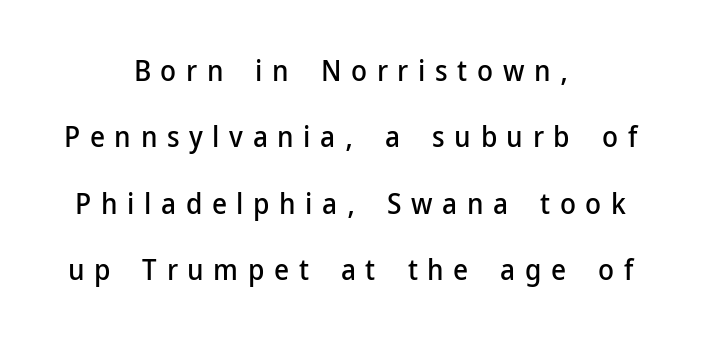
Does the lettering tilt? It doesn't — this is upright. In terms of leading, this rendering errs on the spacious side. Where is the straight margin? There isn't one; the lines are centered. Tracking here is generous; glyphs stand well apart from one another. Is this a sans? Yes — the strokes have no serifs.
